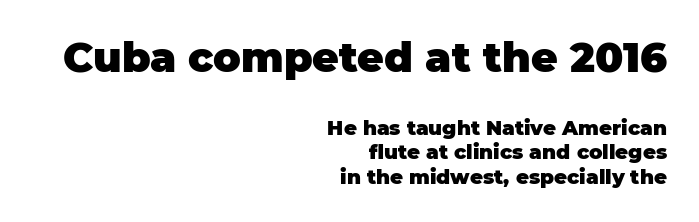
{"serif": "no", "italic": "no", "bold": "yes", "weight": "heavy", "width": "normal", "stroke_contrast": "low", "x_height": "large", "monospaced": "no", "underline": "no", "align": "right", "line_spacing_ratio": 1.22, "letter_spacing": "normal", "letter_spacing_em": 0.0, "larger_block": "first", "size_ratio": 2.05, "glyph_px": 41}
